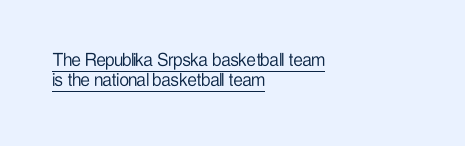
The image shows 21 px text type, upright; set left-aligned, tight line spacing (0.95x), normal letter spacing, underlined.
